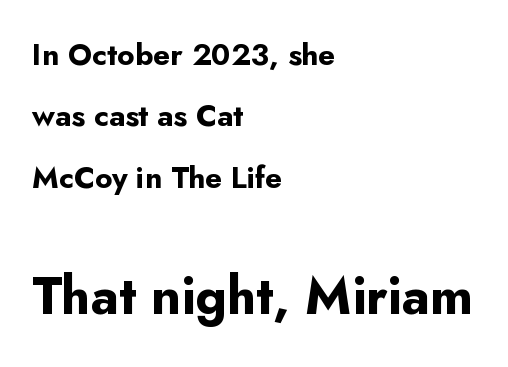
Is this a sans? Yes — the strokes have no serifs. Does the lettering tilt? It doesn't — this is upright. No word sits above an underline. These lines are rendered in a variable-pitch font.
